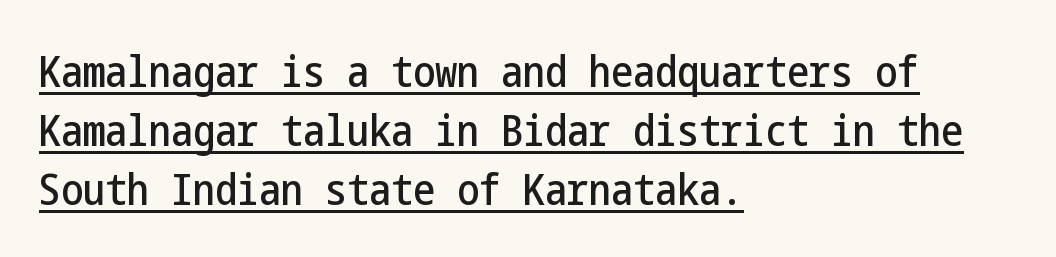
Every word sits above its own underline. Layout note: lines flush left. This sample uses plain, unmodified letter spacing. Are there feet on the stems? There aren't — it's a sans.
